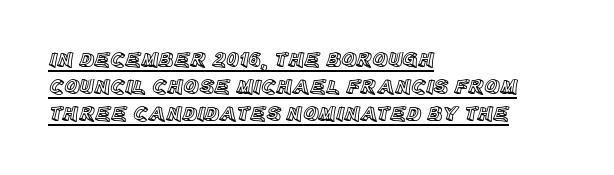
{"underline": "yes", "align": "left", "line_spacing": "normal", "line_spacing_ratio": 1.28, "letter_spacing": "normal", "letter_spacing_em": 0.0, "glyph_px": 21}
